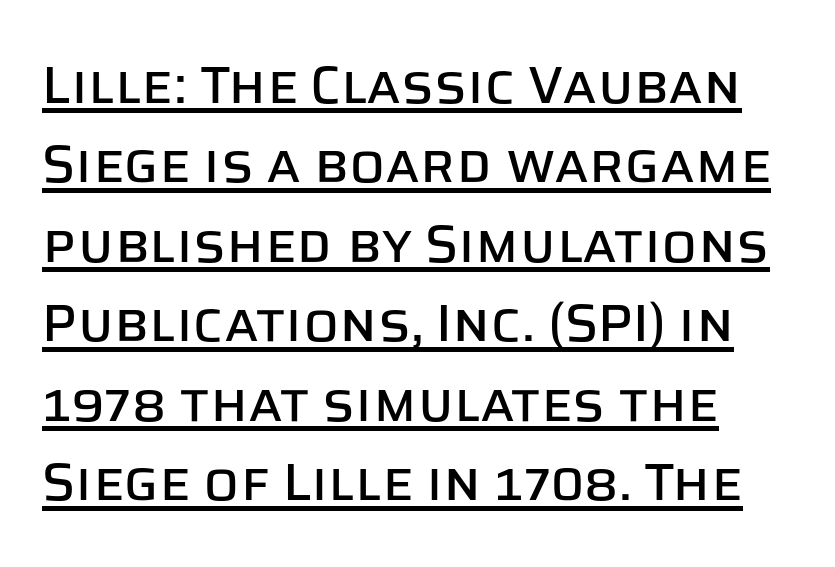
Standard letterfit; no display-style spreading of the glyphs. Character widths vary here, with narrow letters taking less room than wide ones. A roman cut, with each character standing at attention. A typesetter would label this face a sans.
